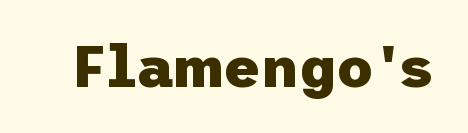
Descender tails drop into unmarked territory. Italic: no, the glyphs are upright roman. Grotesque or geometric, the face here clearly has no serifs. In terms of letterspacing, this is plain default setting. Each glyph is drawn with heavy, bold strokes.
